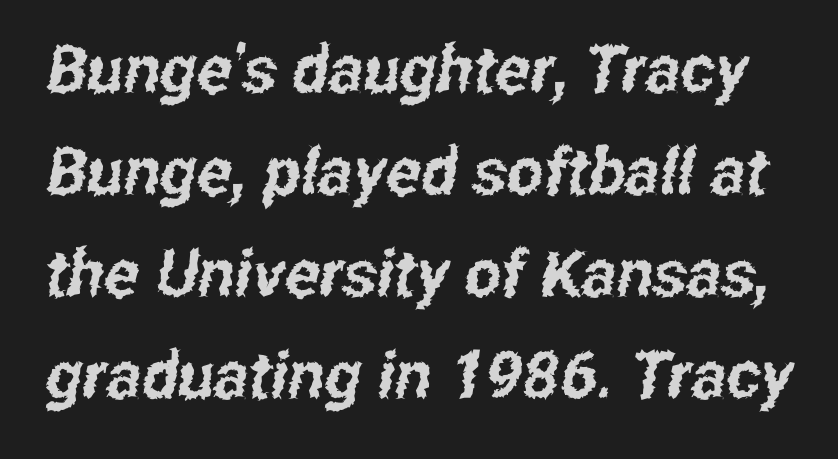
Think of a printed novel: that variable character pitch is what you see here. Line spacing here is normal. Honestly, the letter spacing is just normal — you wouldn't notice it. Font category for this specimen: sans-serif.
